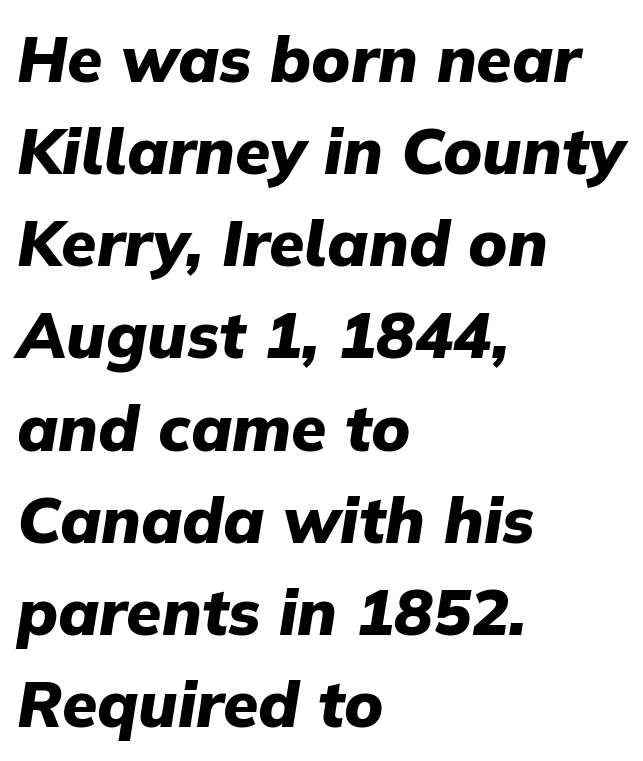
Q: Is the text bold? A: Yes.
Q: Is the text italic (slanted)? A: Yes, it leans right by about 9 degrees.
Q: Is the text underlined? A: No.
Q: How is the paragraph aligned? A: Left-aligned.
Q: Is the spacing between letters normal or unusually wide? A: Normal.
Q: Is the spacing between lines tight, normal or loose? A: Normal.
Q: Width (condensed, normal, or wide)? A: Normal.
Q: Stroke contrast? A: Low.
Q: x-height? A: Medium.
Q: Monospaced? A: No.
